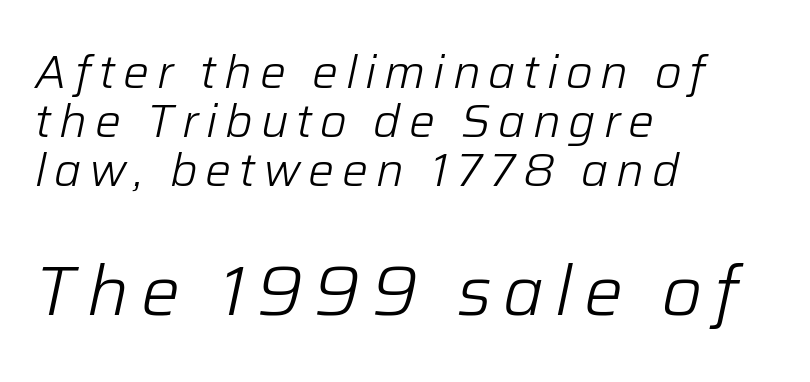
The image shows 69 px light type, italic (leaning right); set left-aligned, tight line spacing (1.06x), not underlined; the second (bottom) block is 1.5x larger; low stroke contrast and a medium x-height.
